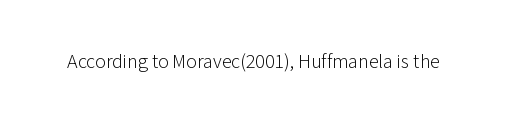
Q: Is the text bold? A: No.
Q: Is the text italic (slanted)? A: No, it is upright.
Q: Is the text underlined? A: No.
Q: Is the spacing between letters normal or unusually wide? A: Normal.
